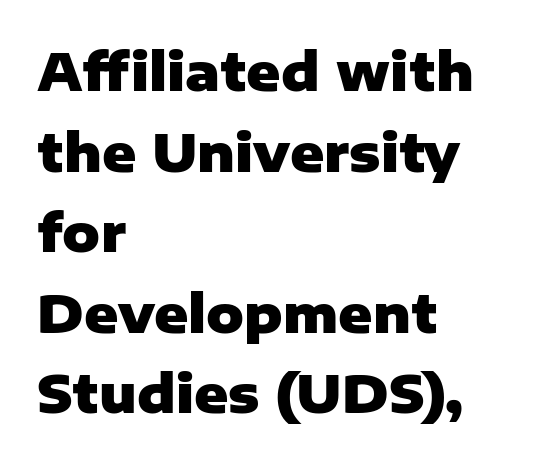
Q: Is the text bold? A: Yes.
Q: Is the text italic (slanted)? A: No, it is upright.
Q: Is the typeface a serif or a sans-serif typeface? A: Sans-serif.
Q: Is the text underlined? A: No.
Q: How is the paragraph aligned? A: Left-aligned.
Q: Is the spacing between letters normal or unusually wide? A: Normal.
Q: Is the spacing between lines tight, normal or loose? A: Normal.
Q: Width (condensed, normal, or wide)? A: Normal.
Q: Stroke contrast? A: Low.
Q: x-height? A: Medium.
Q: Monospaced? A: No.
